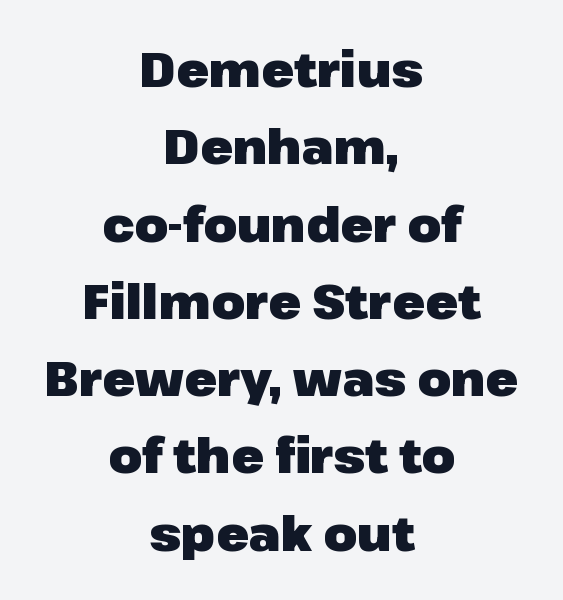
In CSS terms this would be text-align: center. Regarding leading, the lines here are spaced in the standard way. This is roman type, the default non-slanted kind. These lines carry a lot of weight — the face is fully bold.
